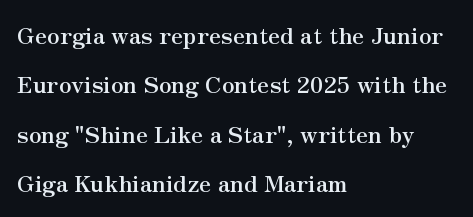
Q: Is the text bold? A: Yes.
Q: Is the text italic (slanted)? A: No, it is upright.
Q: Is the text underlined? A: No.
Q: How is the paragraph aligned? A: Left-aligned.
Q: Is the spacing between letters normal or unusually wide? A: Normal.
Q: Is the spacing between lines tight, normal or loose? A: Loose.
